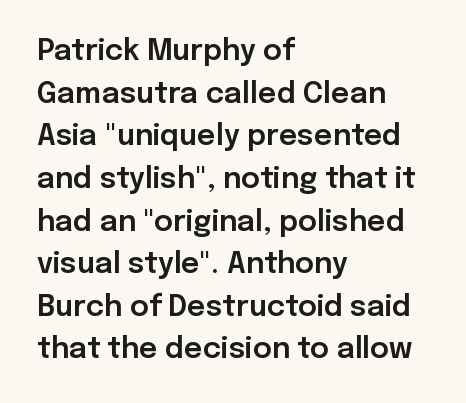
Q: Is the text italic (slanted)? A: No, it is upright.
Q: Is the typeface a serif or a sans-serif typeface? A: Sans-serif.
Q: Is the text underlined? A: No.
Q: How is the paragraph aligned? A: Left-aligned.
Q: Is the spacing between letters normal or unusually wide? A: Normal.
Q: Is the spacing between lines tight, normal or loose? A: Normal.
Q: Width (condensed, normal, or wide)? A: Normal.
Q: Stroke contrast? A: Low.
Q: x-height? A: Medium.
Q: Monospaced? A: No.
